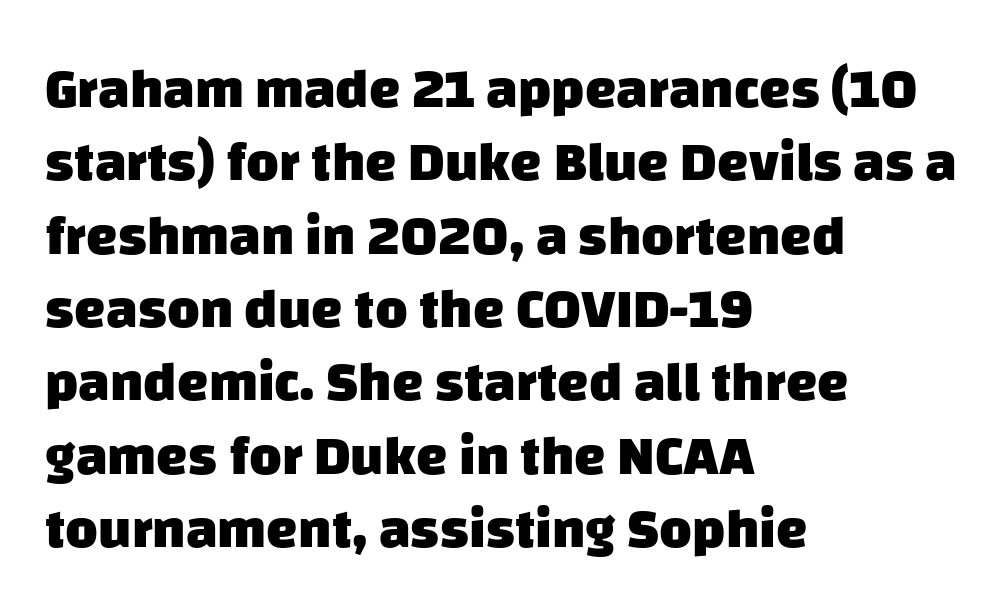
Q: Is the text bold? A: Yes.
Q: Is the typeface a serif or a sans-serif typeface? A: Sans-serif.
Q: Is the text underlined? A: No.
Q: How is the paragraph aligned? A: Left-aligned.
Q: Is the spacing between letters normal or unusually wide? A: Normal.
Q: Is the spacing between lines tight, normal or loose? A: Normal.
Q: Width (condensed, normal, or wide)? A: Normal.
Q: Stroke contrast? A: Low.
Q: x-height? A: Large.
Q: Monospaced? A: No.
